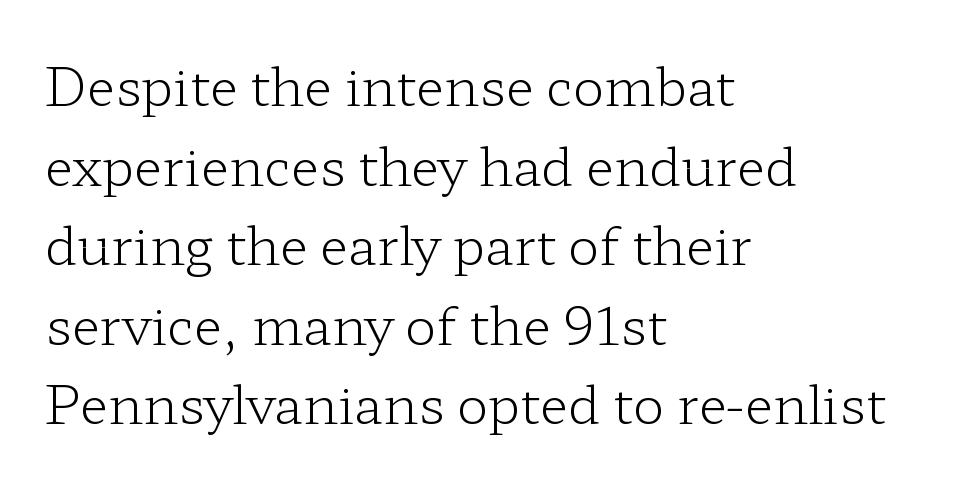
Q: Is the text bold? A: No.
Q: Is the text italic (slanted)? A: No, it is upright.
Q: Is the typeface a serif or a sans-serif typeface? A: Serif.
Q: Is the text underlined? A: No.
Q: How is the paragraph aligned? A: Left-aligned.
Q: Is the spacing between letters normal or unusually wide? A: Normal.
Q: Is the spacing between lines tight, normal or loose? A: Normal.
Q: Width (condensed, normal, or wide)? A: Wide.
Q: Stroke contrast? A: Low.
Q: x-height? A: Medium.
Q: Monospaced? A: No.
